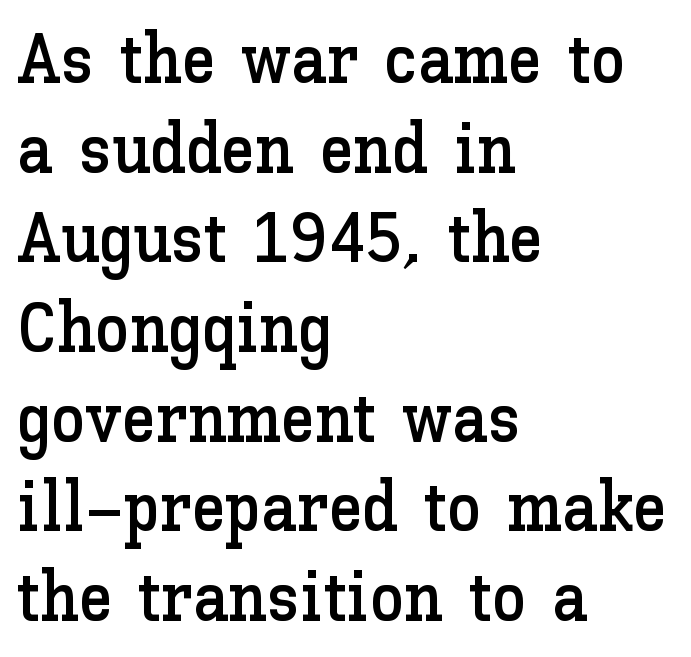
{"italic": "no", "width": "normal", "stroke_contrast": "low", "x_height": "medium", "monospaced": "no", "underline": "no", "align": "left", "line_spacing": "normal", "line_spacing_ratio": 1.3, "letter_spacing": "normal", "letter_spacing_em": 0.0, "glyph_px": 69}
